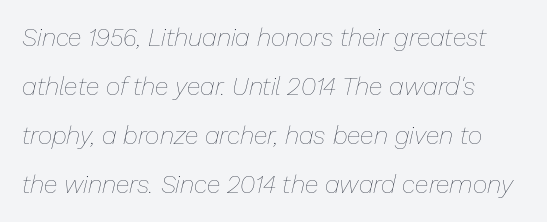
The image shows 25 px text type, italic (leaning right); set loose line spacing (1.96x), normal letter spacing, not underlined.
